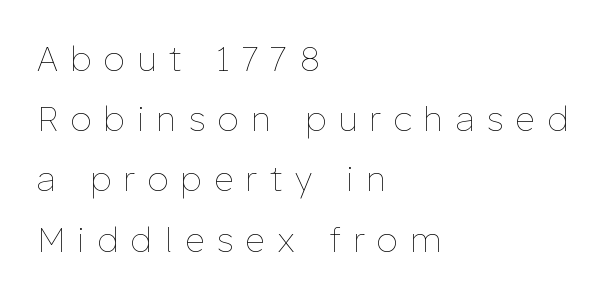
{"italic": "no", "bold": "no", "weight": "thin", "width": "normal", "stroke_contrast": "low", "x_height": "medium", "monospaced": "no", "underline": "no", "align": "left", "line_spacing_ratio": 1.77, "letter_spacing": "wide", "letter_spacing_em": 0.38, "glyph_px": 34}
